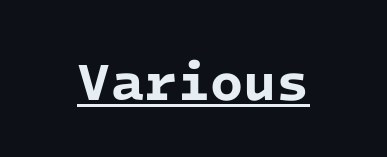
{"serif": "no", "bold": "yes", "weight": "bold", "width": "normal", "stroke_contrast": "low", "x_height": "medium", "monospaced": "yes", "underline": "yes", "letter_spacing": "normal", "letter_spacing_em": 0.0, "glyph_px": 54}
